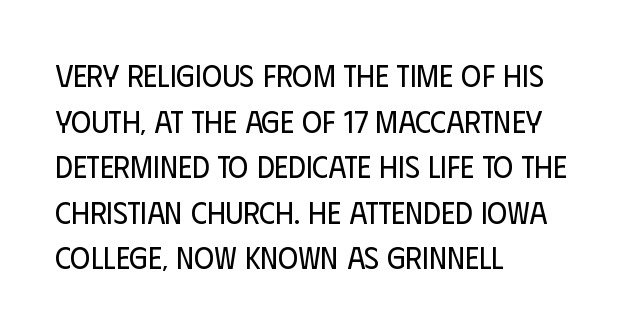
Q: Is the text bold? A: No.
Q: Is the text italic (slanted)? A: No, it is upright.
Q: Is the typeface a serif or a sans-serif typeface? A: Sans-serif.
Q: Is the text underlined? A: No.
Q: How is the paragraph aligned? A: Left-aligned.
Q: Is the spacing between letters normal or unusually wide? A: Normal.
Q: Is the spacing between lines tight, normal or loose? A: Normal.
Q: Width (condensed, normal, or wide)? A: Condensed.
Q: Stroke contrast? A: Low.
Q: x-height? A: Large.
Q: Monospaced? A: No.
